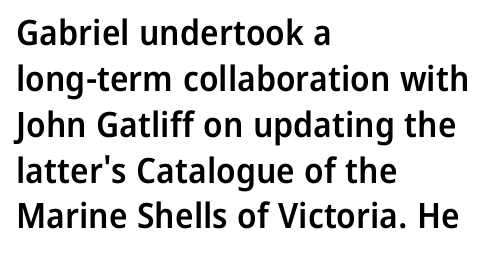
Q: Is the text bold? A: Semi-bold.
Q: Is the text italic (slanted)? A: No, it is upright.
Q: Is the typeface a serif or a sans-serif typeface? A: Sans-serif.
Q: Is the text underlined? A: No.
Q: How is the paragraph aligned? A: Left-aligned.
Q: Is the spacing between letters normal or unusually wide? A: Normal.
Q: Is the spacing between lines tight, normal or loose? A: Normal.
Q: Width (condensed, normal, or wide)? A: Normal.
Q: Stroke contrast? A: Low.
Q: x-height? A: Medium.
Q: Monospaced? A: No.
